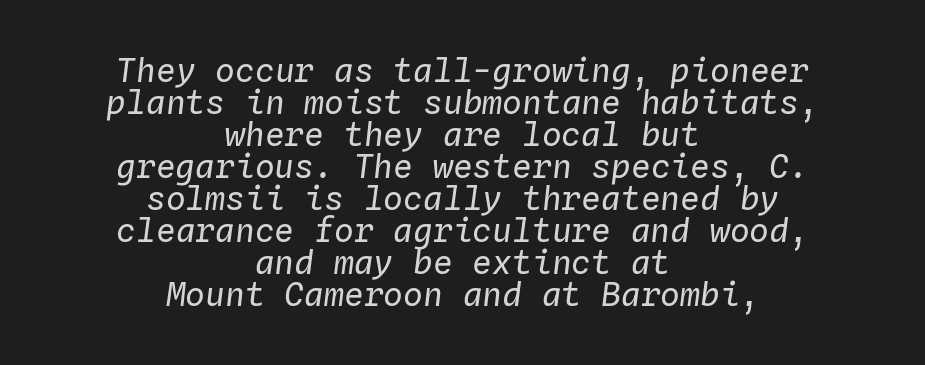
Inter-character spacing is left at the font's built-in metrics. The area under the type is left untouched. Characters are canted at an angle relative to the baseline's perpendicular. The typeface has the unassuming heft of standard copy or less.
